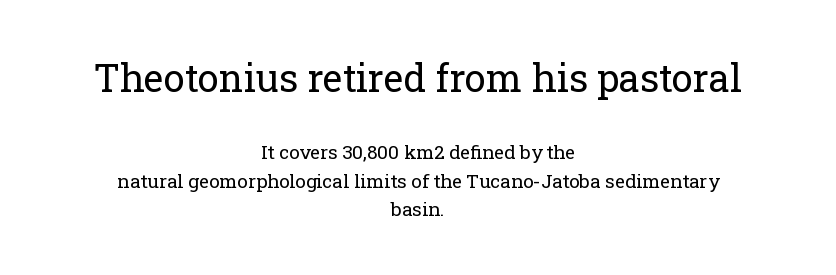
Between one letter and the next there's only the usual sliver of space. Has an underline been added? It has not. Think standard paragraph weight, or any step lighter than that. This sample is center-justified, so both line endings float freely.
